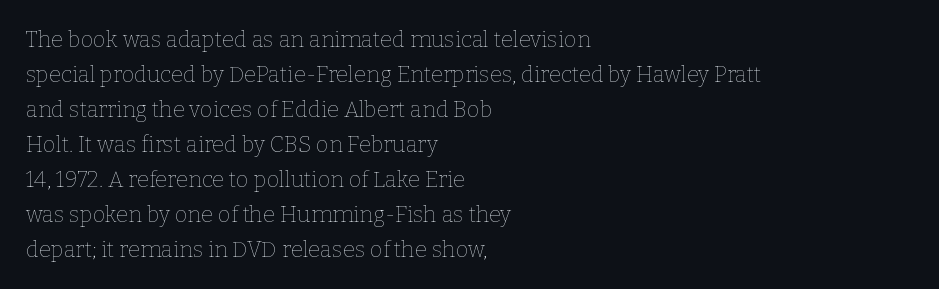
{"italic": "no", "bold": "no", "underline": "no", "align": "left", "line_spacing": "normal", "line_spacing_ratio": 1.59, "letter_spacing": "normal", "letter_spacing_em": 0.0, "glyph_px": 22}
